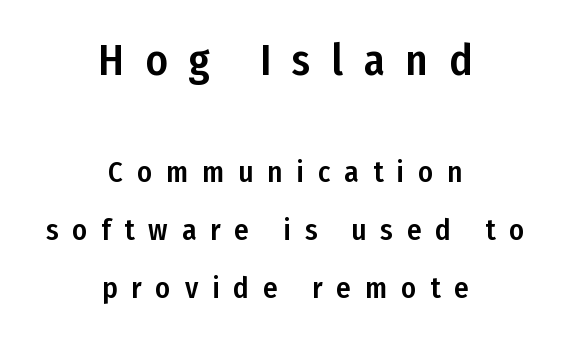
Q: Is the text italic (slanted)? A: No, it is upright.
Q: Is the typeface a serif or a sans-serif typeface? A: Sans-serif.
Q: Is the text underlined? A: No.
Q: How is the paragraph aligned? A: Centered.
Q: Is the spacing between letters normal or unusually wide? A: Unusually wide.
Q: Is the spacing between lines tight, normal or loose? A: Loose.
Q: Which block of text is set in a larger size, the first (top) or the second (bottom)? A: The first (top) one.
Q: Width (condensed, normal, or wide)? A: Condensed.
Q: Stroke contrast? A: Low.
Q: x-height? A: Medium.
Q: Monospaced? A: No.
